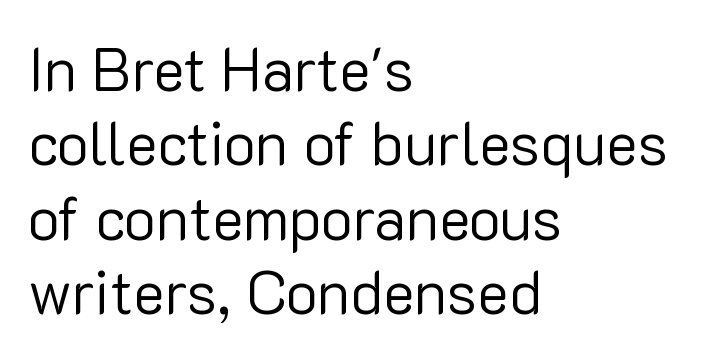
The letters carry no serifs — their stems end cleanly without finishing strokes. Visually the block forms a straight wall on the left and a jagged coastline on the right. Plain, unruled lines of type. Heft: none added — not bold.
